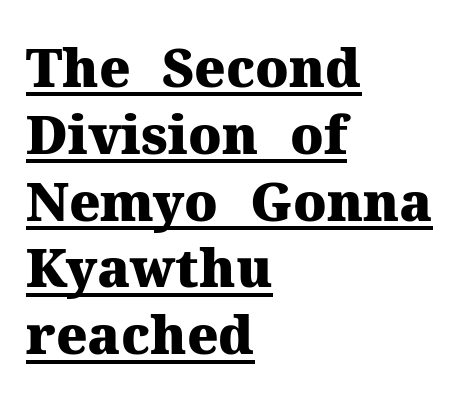
Proportional: the letters do not fall into vertical columns. Regarding serifs, this sample has them. Its strokes are broad and dark, the hallmark of bold type. Honestly, the row spacing looks completely unremarkable.
